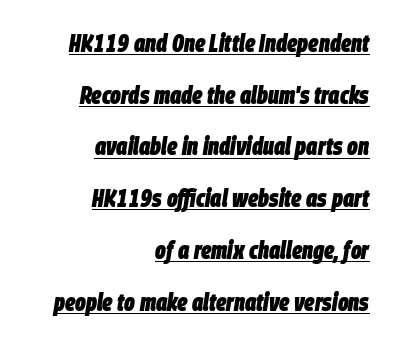
{"italic": "yes", "lean": "right", "slant_degrees": 9, "bold": "yes", "underline": "yes", "align": "right", "line_spacing": "loose", "line_spacing_ratio": 2.07, "letter_spacing": "normal", "letter_spacing_em": 0.0, "glyph_px": 25}
